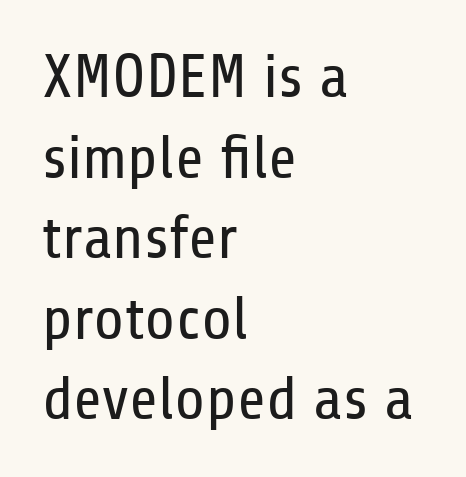
{"serif": "no", "italic": "no", "bold": "no", "weight": "regular", "width": "condensed", "stroke_contrast": "low", "x_height": "medium", "monospaced": "no", "underline": "no", "align": "left", "line_spacing": "normal", "line_spacing_ratio": 1.3, "letter_spacing": "normal", "letter_spacing_em": 0.0, "glyph_px": 62}
